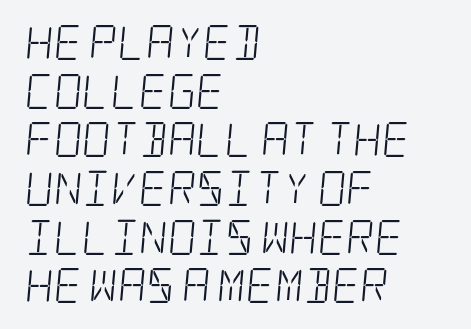
Q: Is the text bold? A: No.
Q: Is the typeface a serif or a sans-serif typeface? A: Serif.
Q: Is the text underlined? A: No.
Q: How is the paragraph aligned? A: Left-aligned.
Q: Is the spacing between letters normal or unusually wide? A: Normal.
Q: Is the spacing between lines tight, normal or loose? A: Normal.
Q: Width (condensed, normal, or wide)? A: Condensed.
Q: Stroke contrast? A: Low.
Q: x-height? A: Large.
